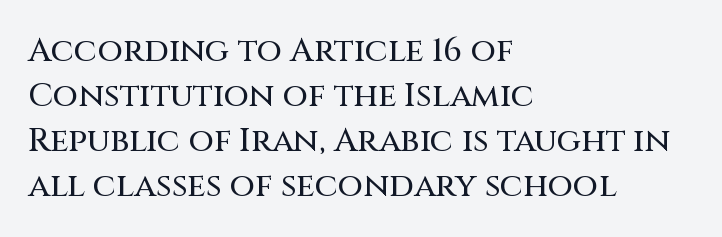
{"serif": "no", "italic": "no", "width": "normal", "stroke_contrast": "medium", "x_height": "large", "monospaced": "no", "underline": "no", "align": "left", "line_spacing": "normal", "line_spacing_ratio": 1.36, "letter_spacing": "normal", "letter_spacing_em": 0.0, "glyph_px": 33}
